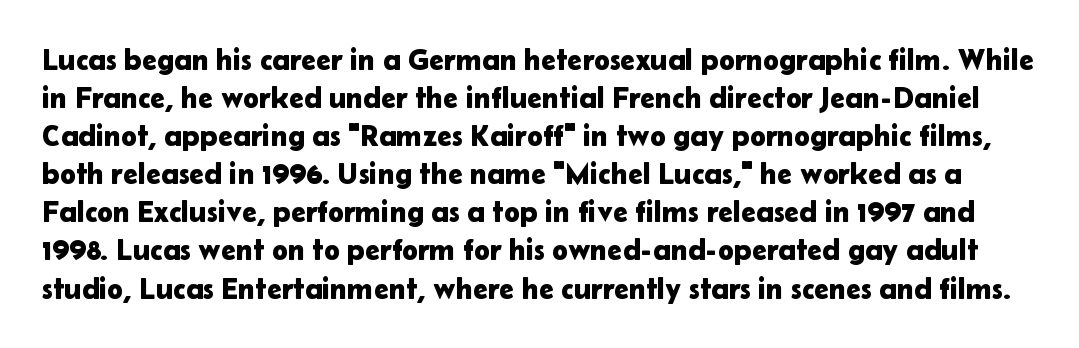
{"serif": "no", "italic": "no", "width": "normal", "stroke_contrast": "low", "x_height": "medium", "monospaced": "no", "underline": "no", "line_spacing": "normal", "line_spacing_ratio": 1.27, "letter_spacing": "normal", "letter_spacing_em": 0.0, "glyph_px": 30}
